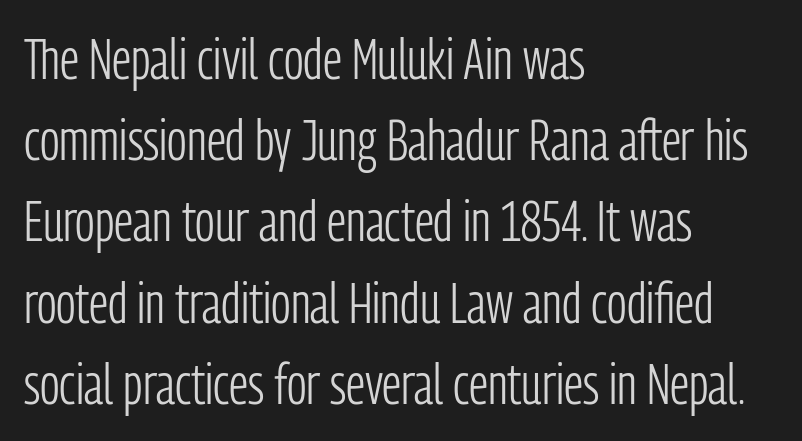
The image shows 56 px light, condensed sans-serif type, upright; set left-aligned, normal line spacing (1.45x), normal letter spacing, not underlined; low stroke contrast and a medium x-height.
